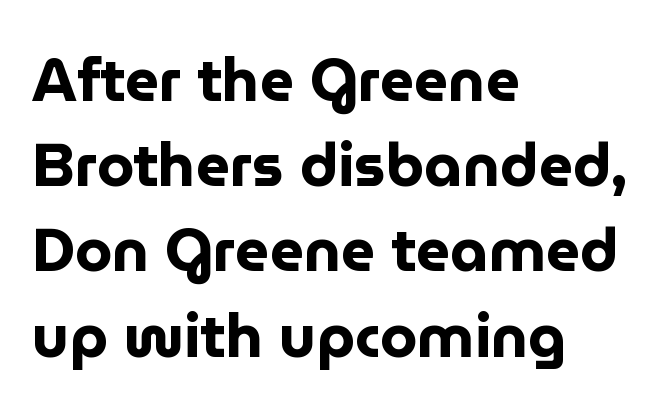
Q: Is the text bold? A: Yes.
Q: Is the text italic (slanted)? A: No, it is upright.
Q: Is the typeface a serif or a sans-serif typeface? A: Sans-serif.
Q: Is the text underlined? A: No.
Q: How is the paragraph aligned? A: Left-aligned.
Q: Is the spacing between letters normal or unusually wide? A: Normal.
Q: Is the spacing between lines tight, normal or loose? A: Normal.
Q: Width (condensed, normal, or wide)? A: Normal.
Q: Stroke contrast? A: Low.
Q: x-height? A: Medium.
Q: Monospaced? A: No.
